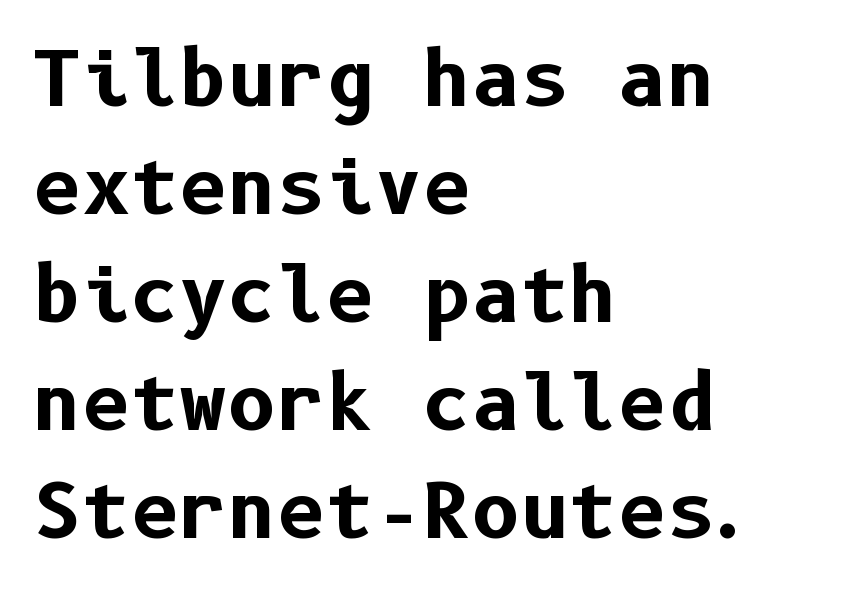
Glance below the letters and you will spot only blank space. Line spacing here is normal. If you drew a ruler down the left edge, every line would touch it. Does the type have serifs? No, each stem ends abruptly. Caption: bold face, heavy strokes. Rendered with straight, roman letterforms.
